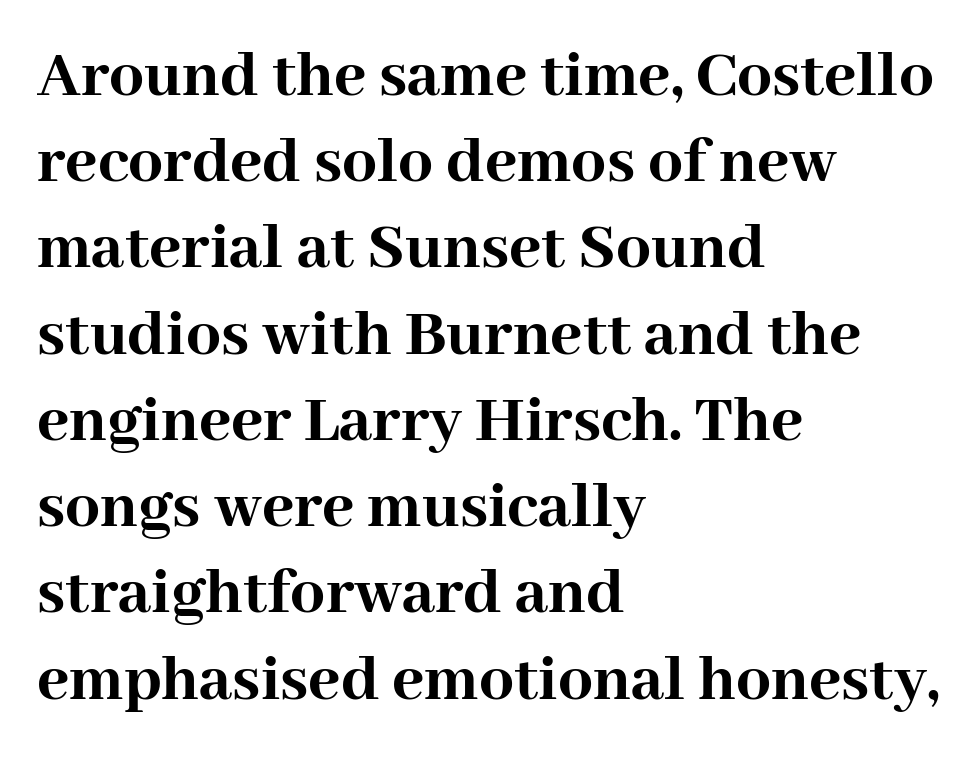
Q: Is the text bold? A: Yes.
Q: Is the text italic (slanted)? A: No, it is upright.
Q: Is the typeface a serif or a sans-serif typeface? A: Serif.
Q: Is the text underlined? A: No.
Q: How is the paragraph aligned? A: Left-aligned.
Q: Is the spacing between letters normal or unusually wide? A: Normal.
Q: Is the spacing between lines tight, normal or loose? A: Normal.
Q: Width (condensed, normal, or wide)? A: Normal.
Q: Stroke contrast? A: High.
Q: x-height? A: Medium.
Q: Monospaced? A: No.
